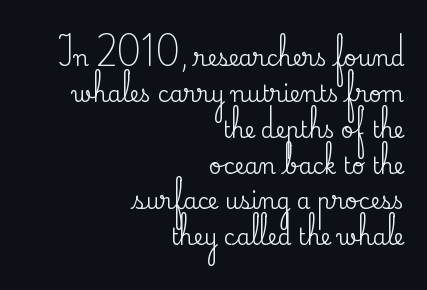
The vertical gap from one line to the next is medium. This is roman type, the default non-slanted kind. Rule under the text: the space is simply empty. Compared with typical body copy, the letter spacing here is the same. The lines in this sample share a right terminus and differ only in where they begin.
